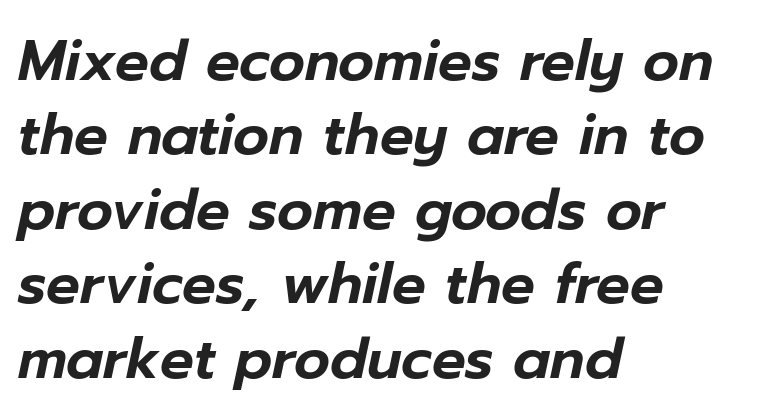
The image shows 56 px text type, italic (leaning right); set left-aligned, normal line spacing (1.33x), normal letter spacing, not underlined; low stroke contrast and a medium x-height.
